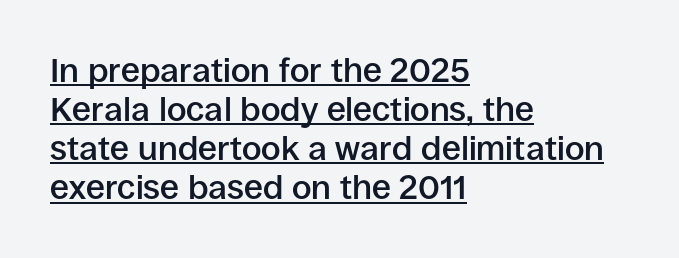
The letters advance in unequal steps, a hallmark of proportional type. It's the straight-up-and-down kind of type. The rendering shows plain stroke endings on the letterforms — a sans-serif design. Line starts are locked; line ends wander. Like a heading marked for emphasis, these lines bear an underscore. Typesetter's note: demi weight, one step under bold.
